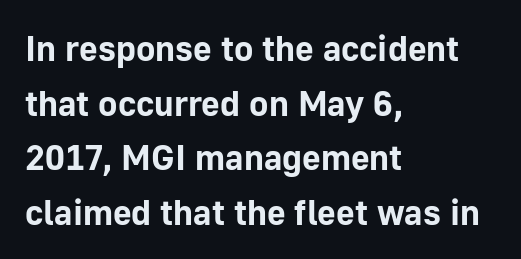
Q: Is the text bold? A: Yes.
Q: Is the text italic (slanted)? A: No, it is upright.
Q: Is the typeface a serif or a sans-serif typeface? A: Sans-serif.
Q: Is the text underlined? A: No.
Q: How is the paragraph aligned? A: Left-aligned.
Q: Is the spacing between letters normal or unusually wide? A: Normal.
Q: Is the spacing between lines tight, normal or loose? A: Normal.
Q: Width (condensed, normal, or wide)? A: Normal.
Q: Stroke contrast? A: Low.
Q: x-height? A: Medium.
Q: Monospaced? A: No.
